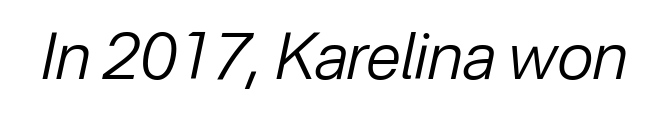
Q: Is the text bold? A: No.
Q: Is the text italic (slanted)? A: Yes, it leans right by about 12 degrees.
Q: Is the text underlined? A: No.
Q: Is the spacing between letters normal or unusually wide? A: Normal.
Q: Width (condensed, normal, or wide)? A: Normal.
Q: Stroke contrast? A: Low.
Q: x-height? A: Medium.
Q: Monospaced? A: No.
